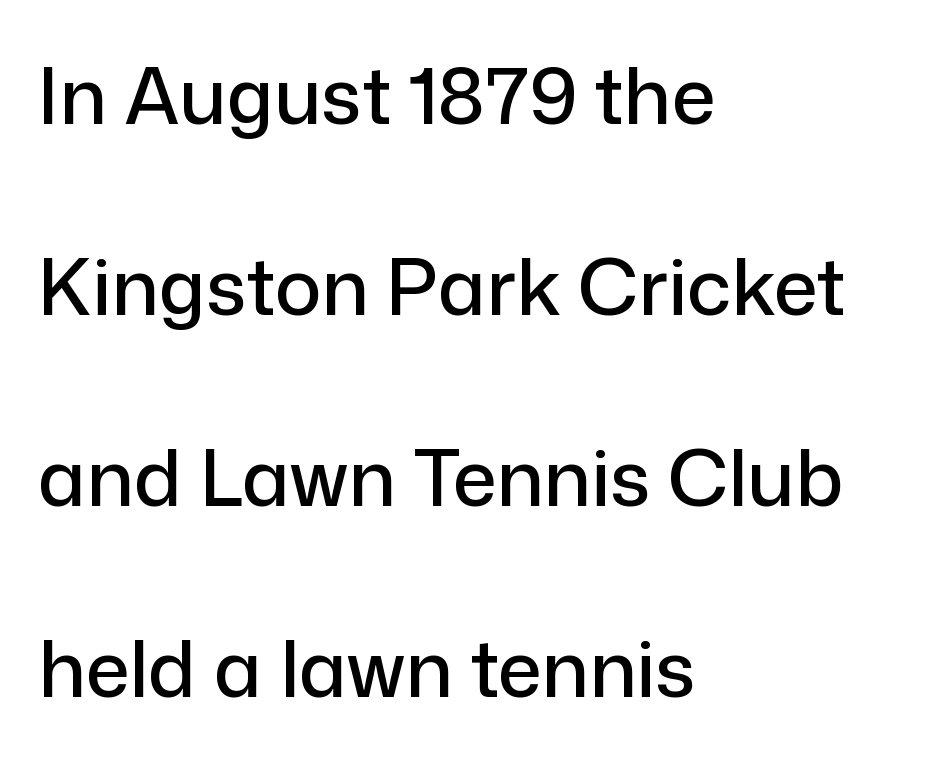
The image shows 78 px sans-serif type, upright; set left-aligned, loose line spacing (2.45x), normal letter spacing, not underlined; low stroke contrast and a medium x-height.
